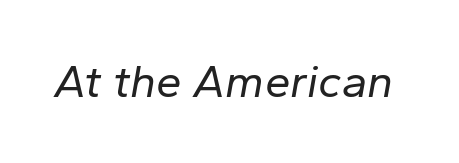
Q: Is the text bold? A: No.
Q: Is the text italic (slanted)? A: Yes, it leans right by about 10 degrees.
Q: Is the text underlined? A: No.
Q: Is the spacing between letters normal or unusually wide? A: Normal.
Q: Width (condensed, normal, or wide)? A: Normal.
Q: Stroke contrast? A: Low.
Q: x-height? A: Medium.
Q: Monospaced? A: No.
